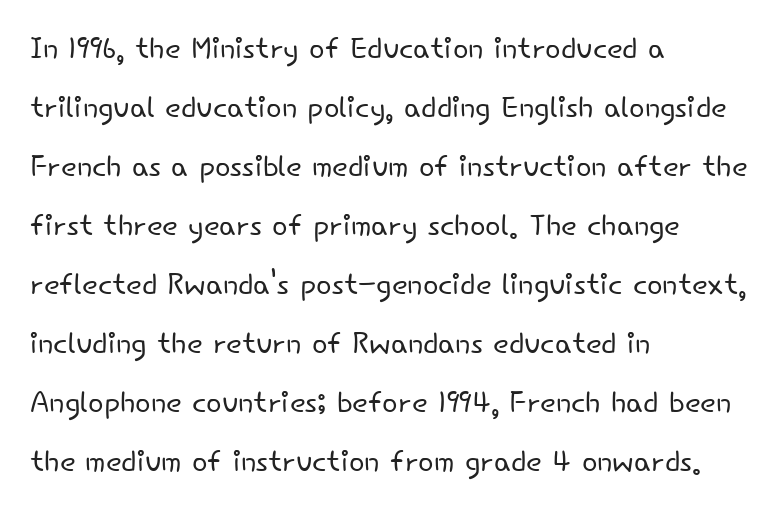
Honestly, the letter spacing is just normal — you wouldn't notice it. Style check: upright. No feet cap the strokes, marking this as sans-serif type. Think of a printed novel: that variable character pitch is what you see here. Short and long lines alike share a common starting point at left.
